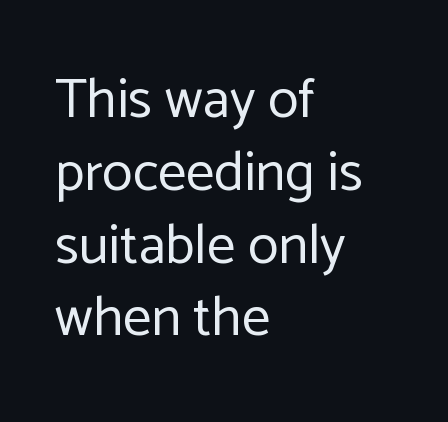
{"serif": "no", "italic": "no", "bold": "no", "weight": "regular", "width": "normal", "stroke_contrast": "low", "x_height": "medium", "monospaced": "no", "underline": "no", "align": "left", "line_spacing": "normal", "line_spacing_ratio": 1.3, "letter_spacing": "normal", "letter_spacing_em": 0.0, "glyph_px": 56}
